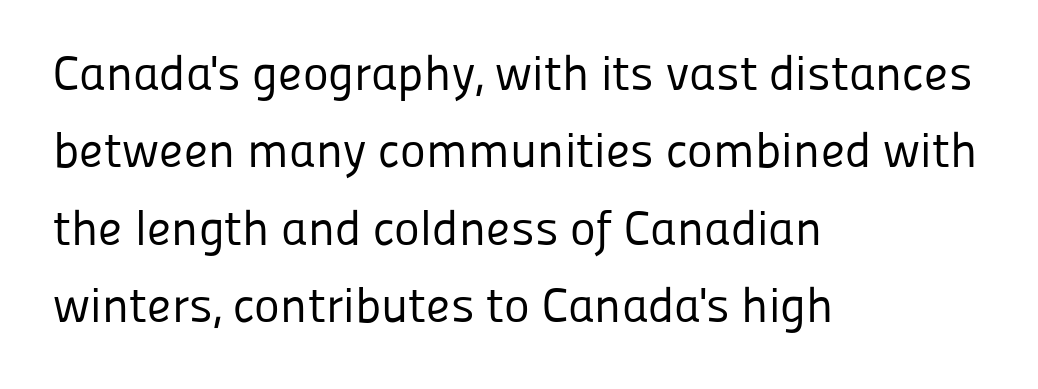
This rendering features lettering with no underline. Weight: in the light-to-regular range. Spacing between characters is what you'd get straight out of the box. Looks like regular typesetting: each glyph gets only the width it needs. Does the type have serifs? No, each stem ends abruptly. The rendering anchors every line to the left-hand side.
